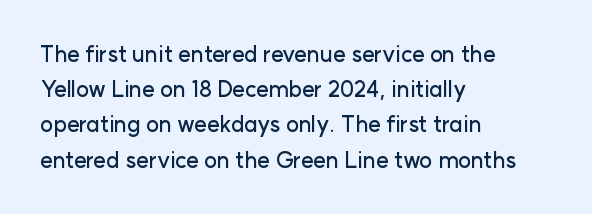
The image shows 22 px text type, upright; set left-aligned, normal line spacing (1.6x), normal letter spacing, not underlined.
